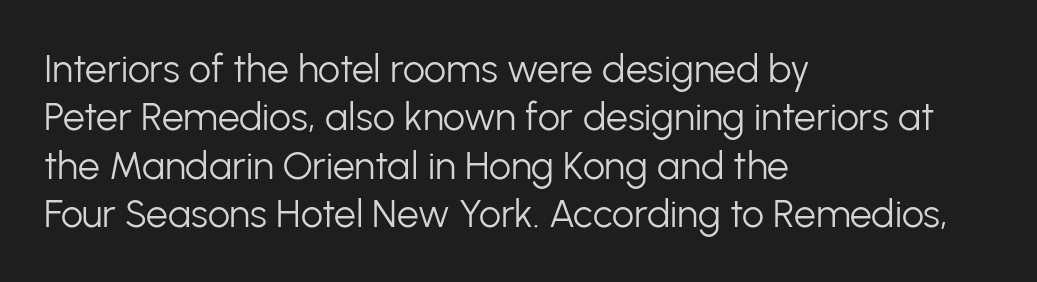
Where is the straight margin? On the left. In terms of posture, this sample is upright. Each word holds together tightly as a unit, with standard inter-letter gaps. A typesetter would call this proportional, since set widths differ per character.
